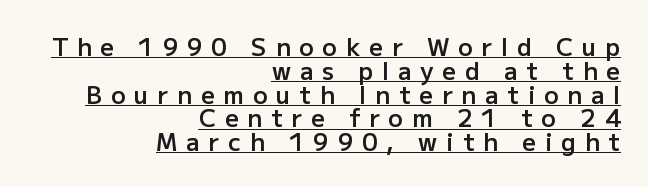
{"italic": "no", "bold": "semi", "underline": "yes", "align": "right", "line_spacing": "tight", "line_spacing_ratio": 0.99, "letter_spacing": "wide", "letter_spacing_em": 0.37, "glyph_px": 24}
